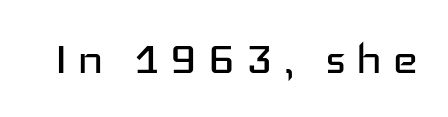
The image shows 55 px regular-weight, wide sans-serif type, upright; set not underlined; low stroke contrast and a medium x-height.
